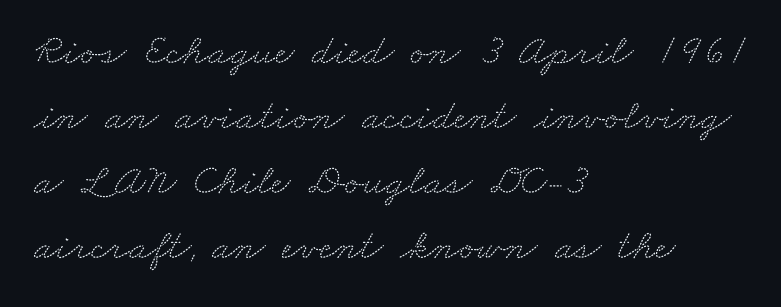
Do the characters align in a grid? No, the font is proportional. Glyph-to-glyph distance matches everyday printed text. Leftover space on each line is placed entirely after the last word. Descender tails drop into unmarked territory. Vertical spacing — default. This rendering employs a face with finishing strokes, i.e., a serif.
